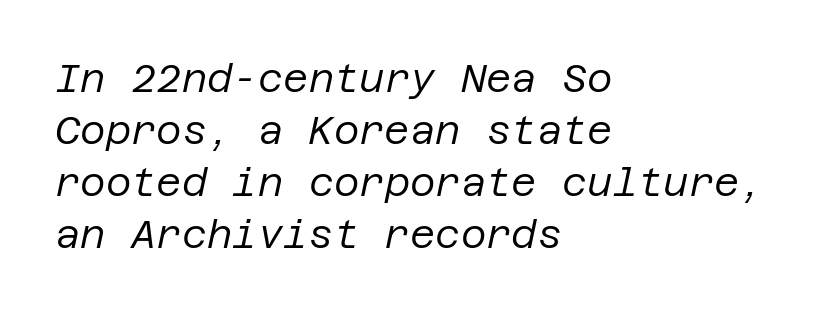
Q: Is the text bold? A: No.
Q: Is the text italic (slanted)? A: Yes, it leans right by about 12 degrees.
Q: Is the text underlined? A: No.
Q: How is the paragraph aligned? A: Left-aligned.
Q: Is the spacing between letters normal or unusually wide? A: Normal.
Q: Is the spacing between lines tight, normal or loose? A: Normal.
Q: Width (condensed, normal, or wide)? A: Normal.
Q: Stroke contrast? A: Low.
Q: x-height? A: Large.
